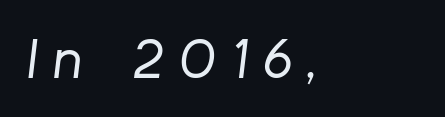
Is this a fixed-width face? No — the glyphs have proportional, varying widths. Italic? Definitely — the glyphs are oblique. Words appear elongated and porous because spacing is wide. Reading down the block, your eye returns to a fixed left position each line. The space directly below the letters is spotless. Is the stroke heavy? The answer is a plain regular-or-lighter.
